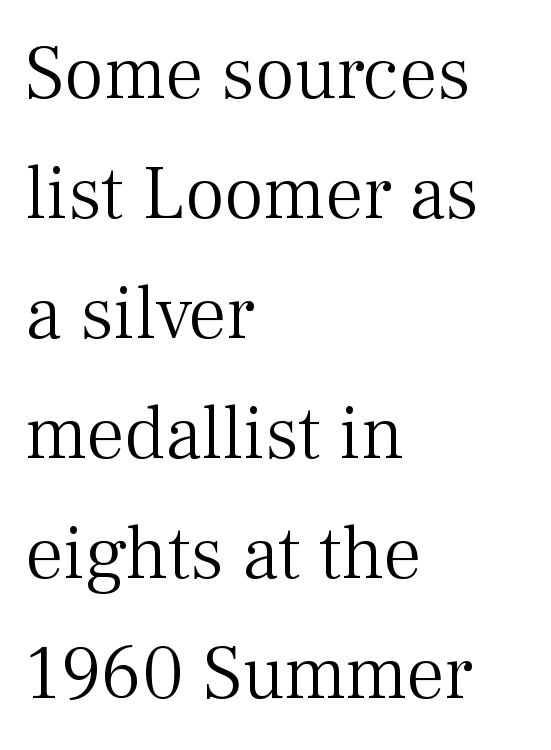
{"serif": "yes", "italic": "no", "bold": "no", "weight": "light", "width": "normal", "stroke_contrast": "medium", "x_height": "medium", "monospaced": "no", "underline": "no", "align": "left", "line_spacing": "normal", "line_spacing_ratio": 1.58, "letter_spacing": "normal", "letter_spacing_em": 0.0, "glyph_px": 76}
